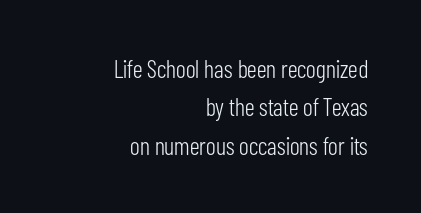
Q: Is the text bold? A: No.
Q: Is the text italic (slanted)? A: No, it is upright.
Q: Is the text underlined? A: No.
Q: How is the paragraph aligned? A: Right-aligned.
Q: Is the spacing between letters normal or unusually wide? A: Normal.
Q: Is the spacing between lines tight, normal or loose? A: Normal.
